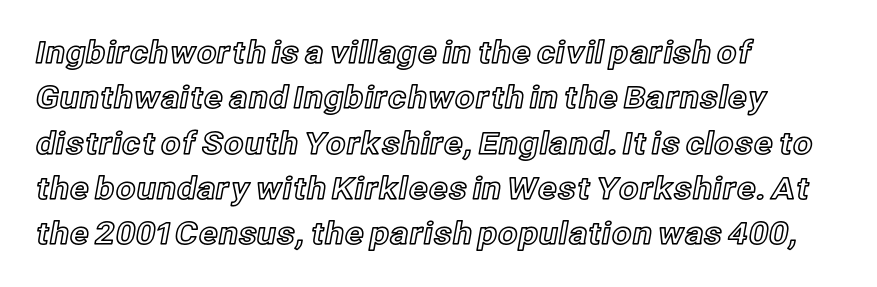
Q: Is the text italic (slanted)? A: Yes.
Q: Is the text underlined? A: No.
Q: How is the paragraph aligned? A: Left-aligned.
Q: Is the spacing between letters normal or unusually wide? A: Normal.
Q: Is the spacing between lines tight, normal or loose? A: Normal.
Q: Width (condensed, normal, or wide)? A: Normal.
Q: x-height? A: Medium.
Q: Monospaced? A: No.
